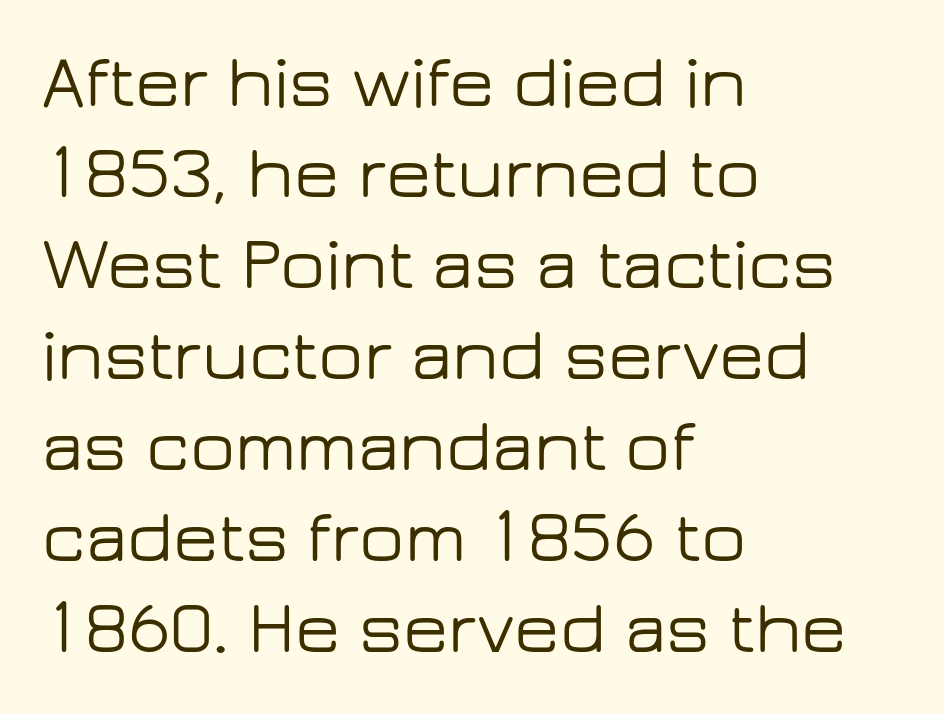
The image shows 74 px wide sans-serif type, upright; set left-aligned, line spacing 1.23x, normal letter spacing, not underlined; low stroke contrast and a medium x-height.
